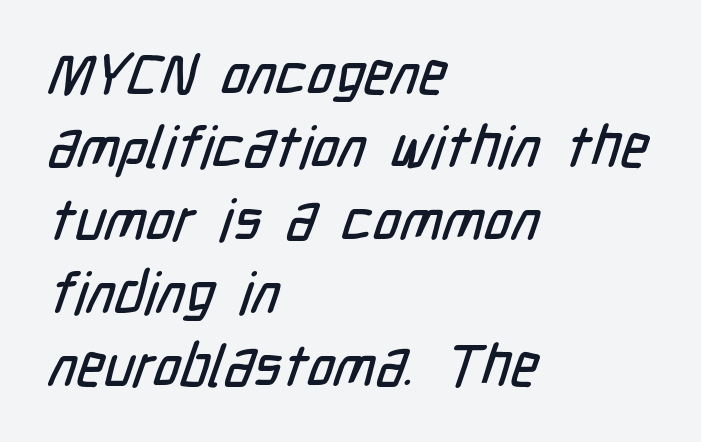
The image shows 58 px condensed sans-serif type; set left-aligned, normal line spacing (1.26x), normal letter spacing, not underlined; low stroke contrast and a medium x-height.
